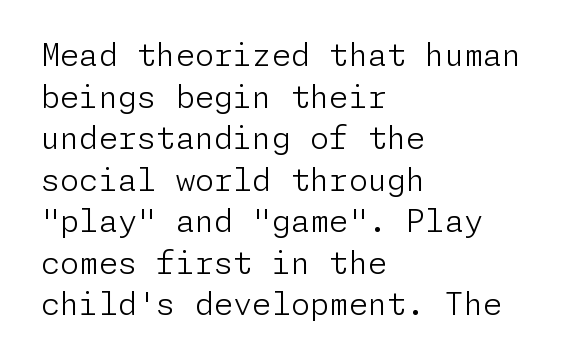
Q: Is the text bold? A: No.
Q: Is the text italic (slanted)? A: No, it is upright.
Q: Is the typeface a serif or a sans-serif typeface? A: Sans-serif.
Q: Is the text underlined? A: No.
Q: How is the paragraph aligned? A: Left-aligned.
Q: Is the spacing between letters normal or unusually wide? A: Normal.
Q: Is the spacing between lines tight, normal or loose? A: Normal.
Q: Width (condensed, normal, or wide)? A: Normal.
Q: Stroke contrast? A: Low.
Q: x-height? A: Medium.
